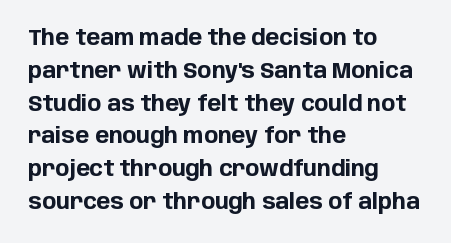
Q: Is the text bold? A: Yes.
Q: Is the text italic (slanted)? A: No, it is upright.
Q: Is the text underlined? A: No.
Q: How is the paragraph aligned? A: Left-aligned.
Q: Is the spacing between letters normal or unusually wide? A: Normal.
Q: Is the spacing between lines tight, normal or loose? A: Normal.
